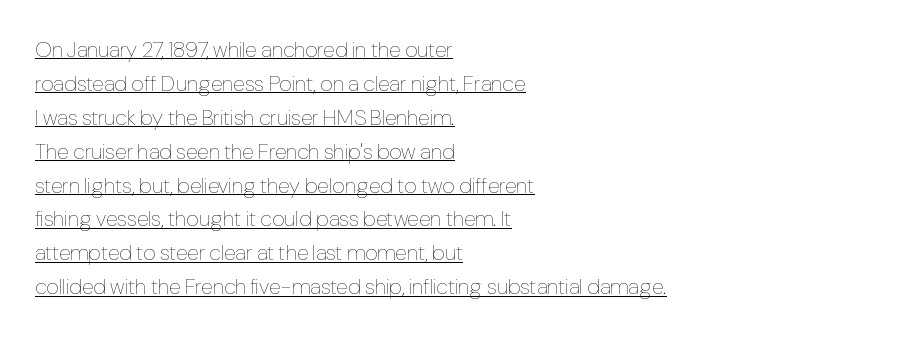
Q: Is the text bold? A: No.
Q: Is the text italic (slanted)? A: No, it is upright.
Q: Is the text underlined? A: Yes.
Q: How is the paragraph aligned? A: Left-aligned.
Q: Is the spacing between letters normal or unusually wide? A: Normal.
Q: Is the spacing between lines tight, normal or loose? A: Normal.
